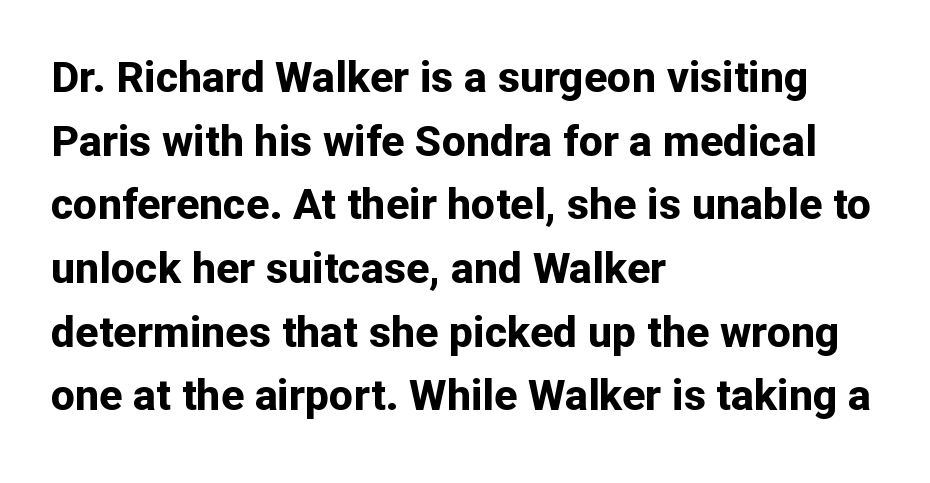
{"serif": "no", "italic": "no", "bold": "yes", "weight": "bold", "width": "normal", "stroke_contrast": "low", "x_height": "medium", "monospaced": "no", "underline": "no", "align": "left", "line_spacing": "normal", "line_spacing_ratio": 1.48, "letter_spacing": "normal", "letter_spacing_em": 0.0, "glyph_px": 43}
